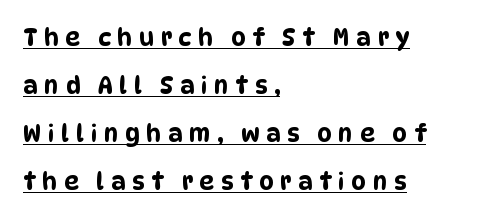
Q: Is the text underlined? A: Yes.
Q: How is the paragraph aligned? A: Left-aligned.
Q: Is the spacing between letters normal or unusually wide? A: Unusually wide.
Q: Is the spacing between lines tight, normal or loose? A: Loose.
